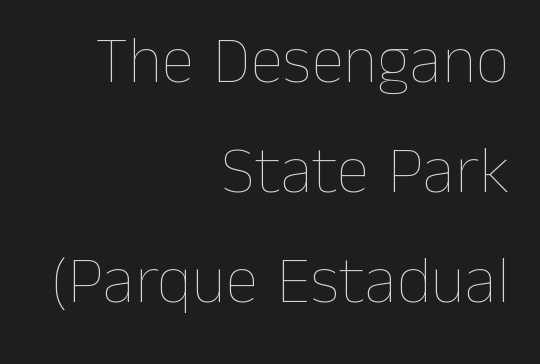
Q: Is the text bold? A: No.
Q: Is the text italic (slanted)? A: No, it is upright.
Q: Is the text underlined? A: No.
Q: How is the paragraph aligned? A: Right-aligned.
Q: Is the spacing between letters normal or unusually wide? A: Normal.
Q: Is the spacing between lines tight, normal or loose? A: Normal.
Q: Width (condensed, normal, or wide)? A: Normal.
Q: Stroke contrast? A: Low.
Q: x-height? A: Medium.
Q: Monospaced? A: No.
